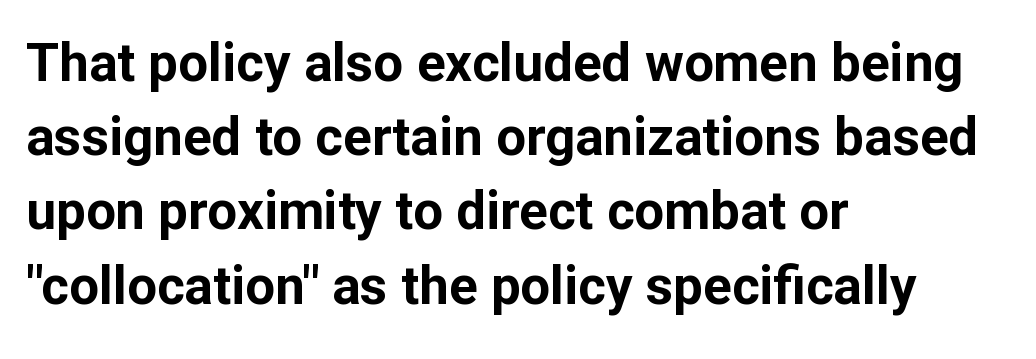
Q: Is the text bold? A: Yes.
Q: Is the text italic (slanted)? A: No, it is upright.
Q: Is the typeface a serif or a sans-serif typeface? A: Sans-serif.
Q: Is the text underlined? A: No.
Q: How is the paragraph aligned? A: Left-aligned.
Q: Is the spacing between letters normal or unusually wide? A: Normal.
Q: Is the spacing between lines tight, normal or loose? A: Normal.
Q: Width (condensed, normal, or wide)? A: Normal.
Q: Stroke contrast? A: Low.
Q: x-height? A: Medium.
Q: Monospaced? A: No.
